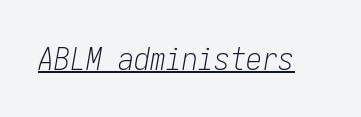
{"italic": "yes", "lean": "right", "slant_degrees": 10, "bold": "no", "weight": "light", "width": "condensed", "stroke_contrast": "low", "x_height": "medium", "underline": "yes", "letter_spacing": "normal", "letter_spacing_em": 0.0, "glyph_px": 32}
